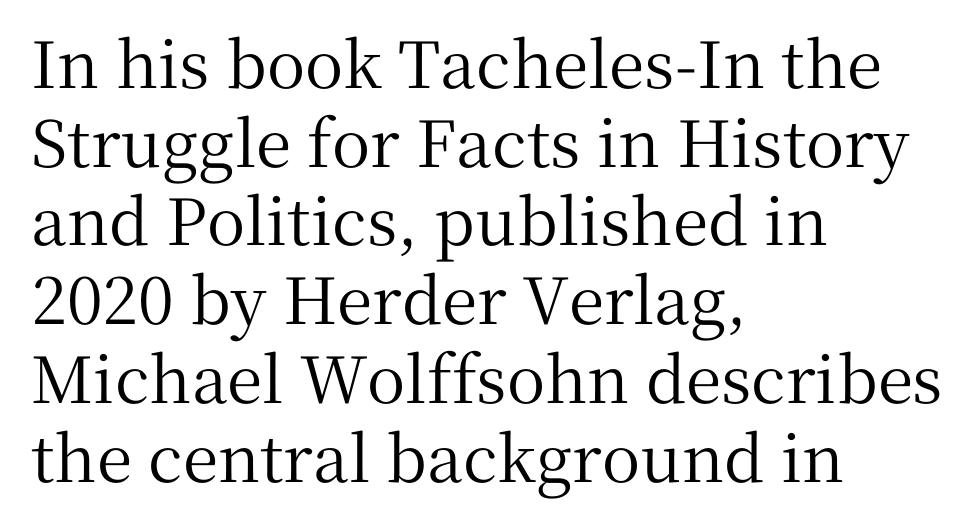
The zone under the glyphs is completely vacant. Each letter keeps its own natural width here, so spacing adapts to shape. All the whitespace from short lines collects on the right. Tracking here is standard; glyphs follow each other at the usual distance. Serifs: yes, visible at the terminals of the letterforms. Notice how the stems are strictly vertical — no italics here.
